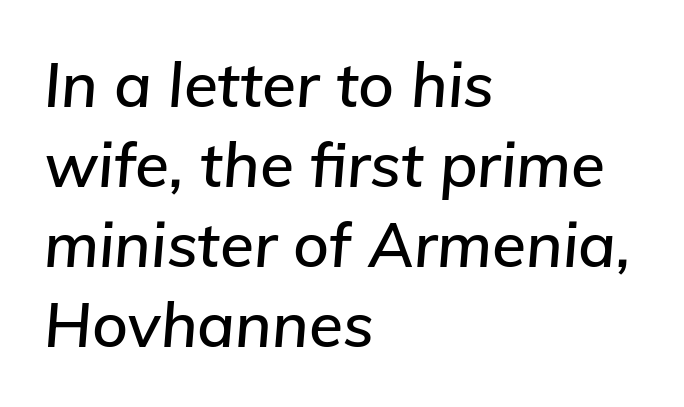
The image shows 62 px text type, italic (leaning right); set left-aligned, normal line spacing (1.29x), normal letter spacing, not underlined; low stroke contrast and a medium x-height.
